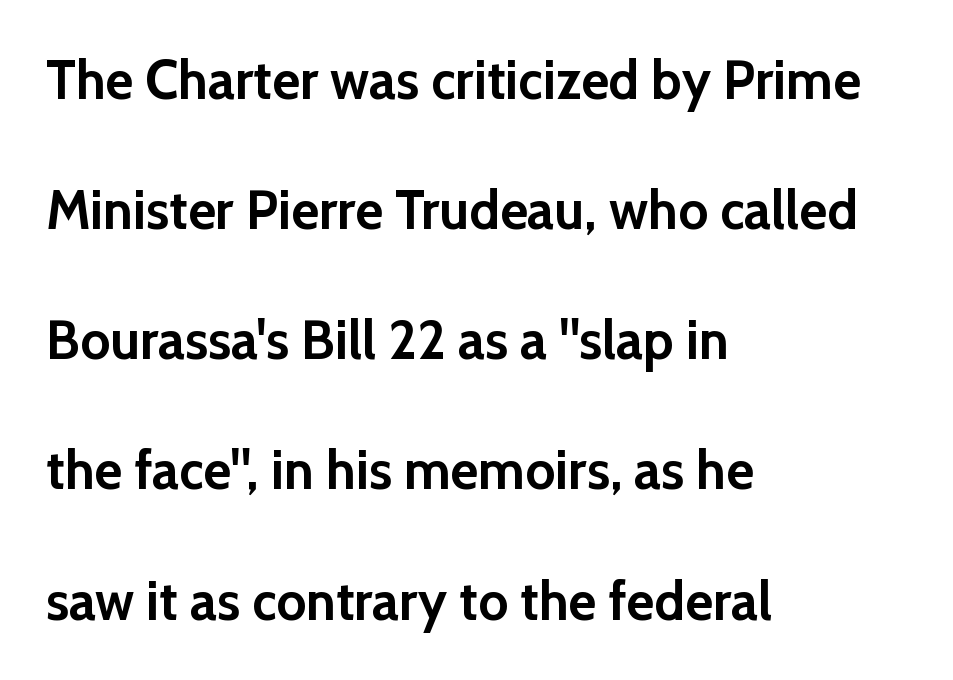
These lines carry a lot of weight — the face is fully bold. Words float on clear page, feet unadorned. Does the copy run flush right? No — it runs flush left. One glance says open: line gaps are wider than usual.
